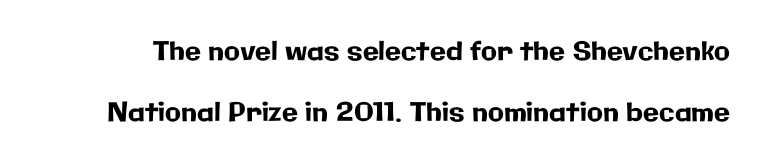
Rule under the text: the space is simply empty. Short note: letters normally spaced. Unlike italic type, these characters show no tilt at all. The leading is generous, giving the passage an open texture.
